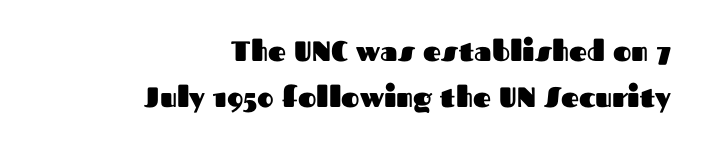
Q: Is the text bold? A: Yes.
Q: Is the text italic (slanted)? A: No, it is upright.
Q: Is the typeface a serif or a sans-serif typeface? A: Sans-serif.
Q: Is the text underlined? A: No.
Q: How is the paragraph aligned? A: Right-aligned.
Q: Is the spacing between letters normal or unusually wide? A: Normal.
Q: Is the spacing between lines tight, normal or loose? A: Normal.
Q: Width (condensed, normal, or wide)? A: Normal.
Q: Stroke contrast? A: Medium.
Q: x-height? A: Medium.
Q: Monospaced? A: No.
